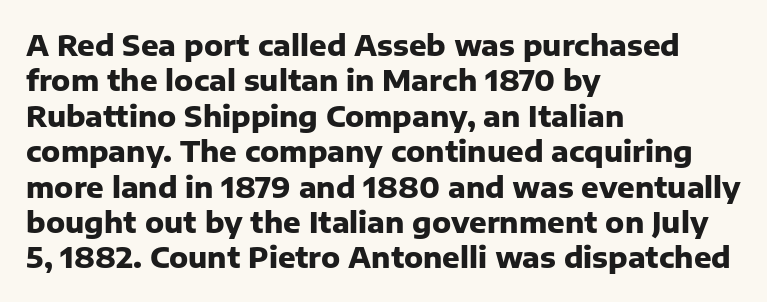
Q: Is the text bold? A: Yes.
Q: Is the text italic (slanted)? A: No, it is upright.
Q: Is the typeface a serif or a sans-serif typeface? A: Sans-serif.
Q: Is the text underlined? A: No.
Q: How is the paragraph aligned? A: Left-aligned.
Q: Is the spacing between letters normal or unusually wide? A: Normal.
Q: Width (condensed, normal, or wide)? A: Normal.
Q: Stroke contrast? A: Low.
Q: x-height? A: Medium.
Q: Monospaced? A: No.
